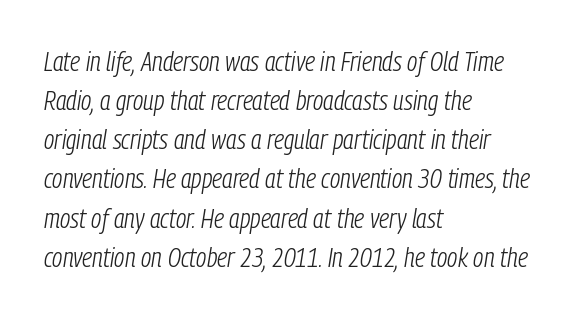
Q: Is the text bold? A: No.
Q: Is the text italic (slanted)? A: Yes, it leans right by about 9 degrees.
Q: Is the text underlined? A: No.
Q: How is the paragraph aligned? A: Left-aligned.
Q: Is the spacing between letters normal or unusually wide? A: Normal.
Q: Is the spacing between lines tight, normal or loose? A: Normal.
